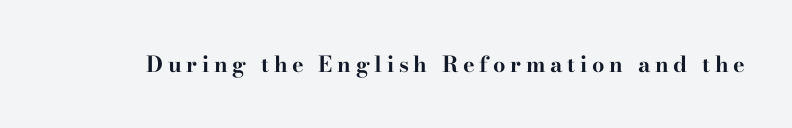
The image shows 22 px bold type, upright; set unusually wide letter spacing (+0.21 em), not underlined.
